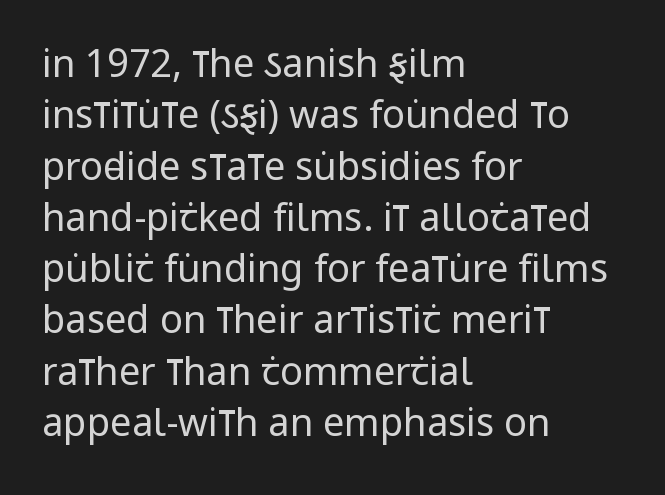
Q: Is the text bold? A: No.
Q: Is the text italic (slanted)? A: No, it is upright.
Q: Is the typeface a serif or a sans-serif typeface? A: Sans-serif.
Q: Is the text underlined? A: No.
Q: How is the paragraph aligned? A: Left-aligned.
Q: Is the spacing between letters normal or unusually wide? A: Normal.
Q: Is the spacing between lines tight, normal or loose? A: Normal.
Q: Width (condensed, normal, or wide)? A: Condensed.
Q: Stroke contrast? A: Low.
Q: x-height? A: Large.
Q: Monospaced? A: No.
